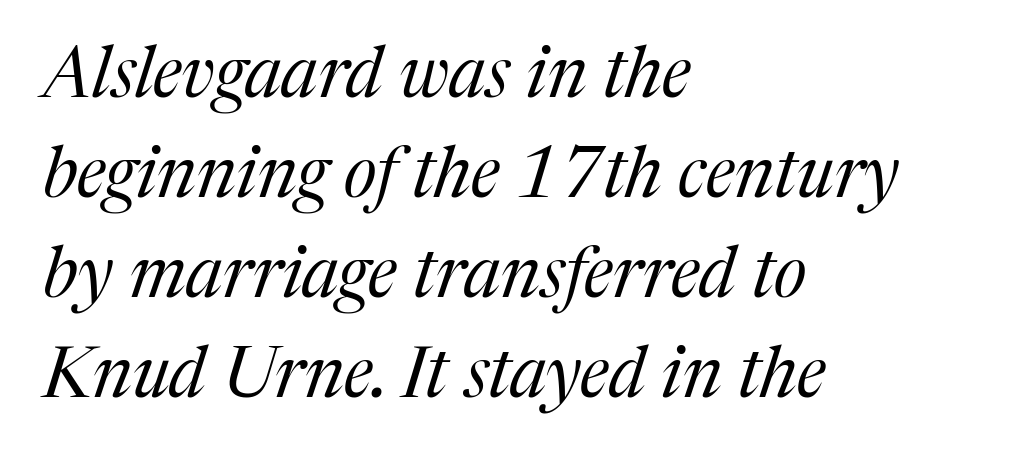
Q: Is the text bold? A: No.
Q: Is the text italic (slanted)? A: Yes, it leans right by about 17 degrees.
Q: Is the typeface a serif or a sans-serif typeface? A: Serif.
Q: Is the text underlined? A: No.
Q: How is the paragraph aligned? A: Left-aligned.
Q: Is the spacing between letters normal or unusually wide? A: Normal.
Q: Is the spacing between lines tight, normal or loose? A: Normal.
Q: Width (condensed, normal, or wide)? A: Normal.
Q: Stroke contrast? A: Medium.
Q: x-height? A: Medium.
Q: Monospaced? A: No.
